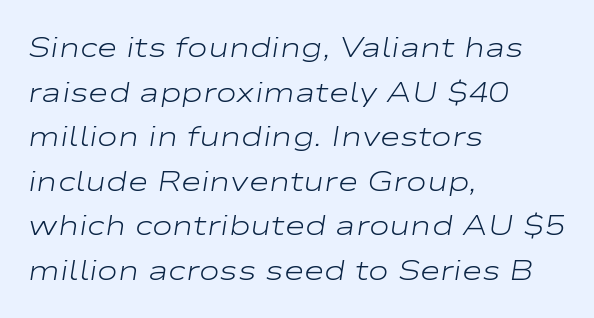
The image shows 28 px light, wide type, italic (leaning right); set left-aligned, normal line spacing (1.59x), normal letter spacing, not underlined; low stroke contrast and a medium x-height.
